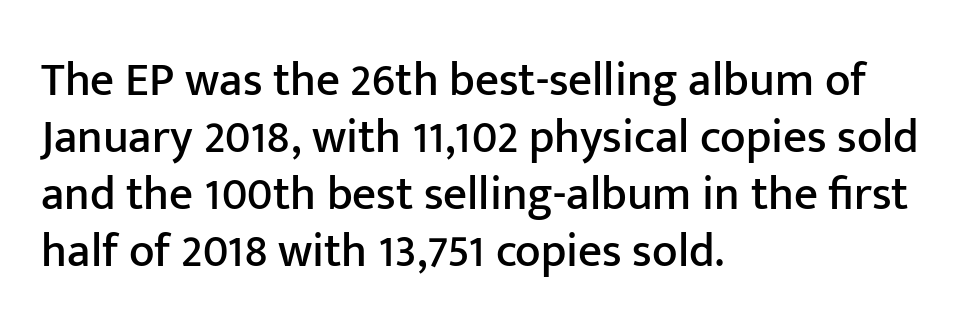
Type without underlining. Tracking value appears to be zero — textbook default spacing. The face used here is proportionally spaced, like ordinary book or web type. This sample uses an upright cut, with every glyph sitting square on the baseline.
